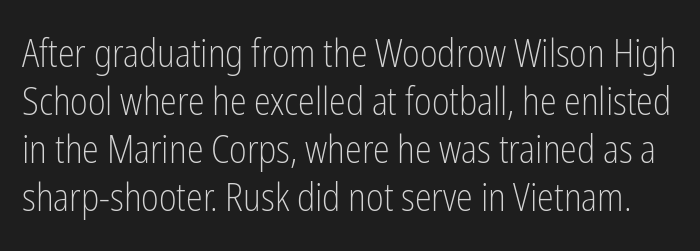
The image shows 38 px light, condensed sans-serif type, upright; set normal line spacing (1.26x), normal letter spacing, not underlined; low stroke contrast and a medium x-height.
